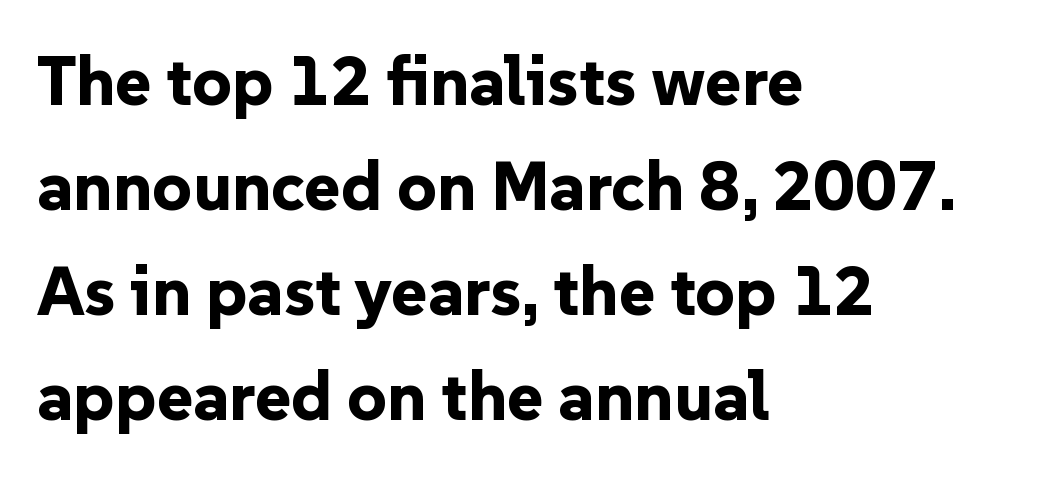
This is the regular roman posture of the typeface. The letters carry no serifs — their stems end cleanly without finishing strokes. Alignment: flush left. Descenders are the only things crossing below the line.
